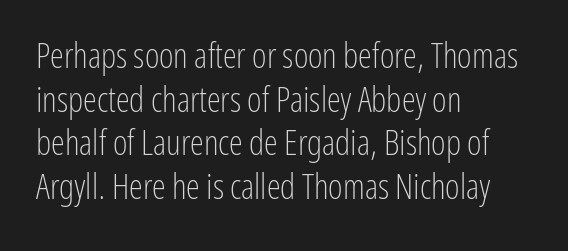
Q: Is the text bold? A: No.
Q: Is the text italic (slanted)? A: No, it is upright.
Q: Is the typeface a serif or a sans-serif typeface? A: Sans-serif.
Q: Is the text underlined? A: No.
Q: How is the paragraph aligned? A: Left-aligned.
Q: Is the spacing between letters normal or unusually wide? A: Normal.
Q: Is the spacing between lines tight, normal or loose? A: Normal.
Q: Width (condensed, normal, or wide)? A: Condensed.
Q: Stroke contrast? A: Low.
Q: x-height? A: Medium.
Q: Monospaced? A: No.
